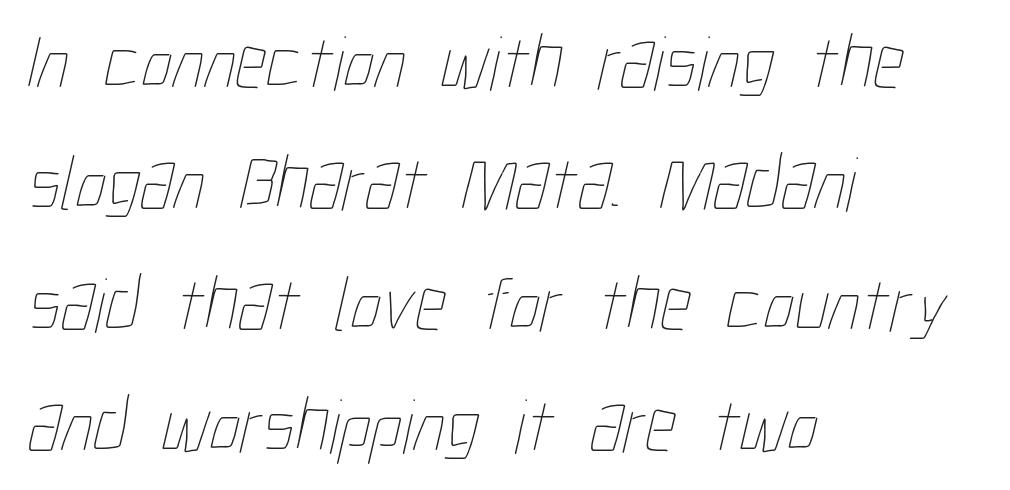
Q: Is the text bold? A: No.
Q: Is the text underlined? A: No.
Q: How is the paragraph aligned? A: Left-aligned.
Q: Is the spacing between letters normal or unusually wide? A: Normal.
Q: Is the spacing between lines tight, normal or loose? A: Normal.
Q: Width (condensed, normal, or wide)? A: Condensed.
Q: Stroke contrast? A: Low.
Q: x-height? A: Medium.
Q: Monospaced? A: No.
